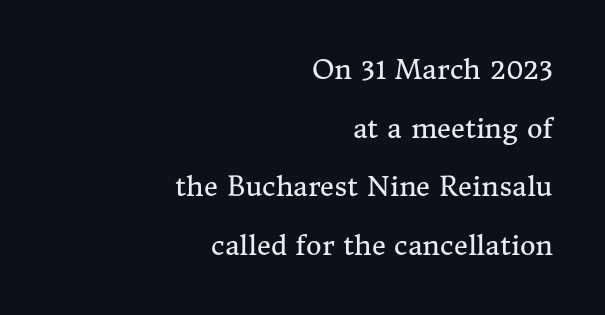
{"italic": "no", "bold": "no", "underline": "no", "align": "right", "line_spacing": "loose", "line_spacing_ratio": 2.17, "letter_spacing": "normal", "letter_spacing_em": 0.0, "glyph_px": 27}
